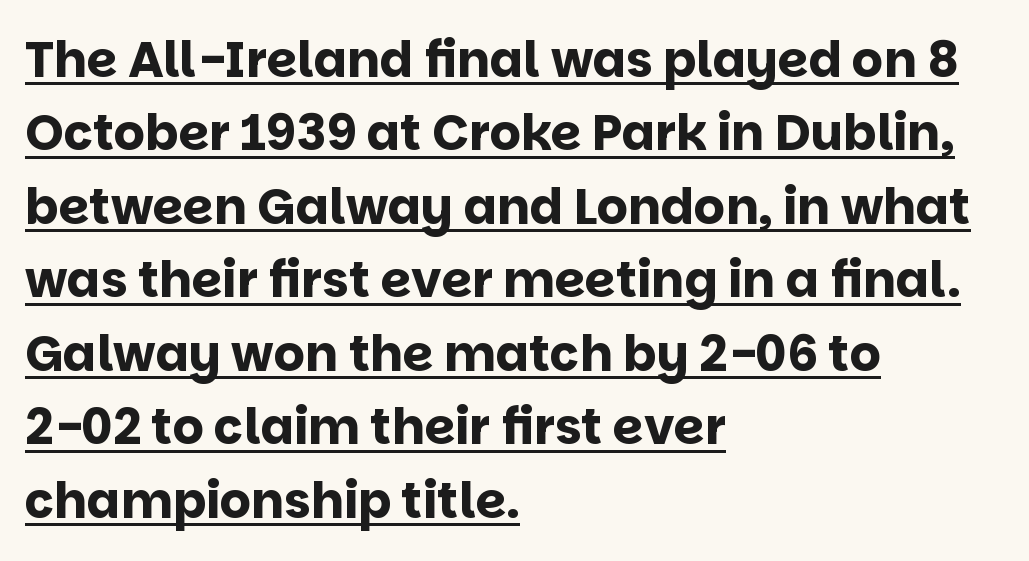
Character widths vary here, with narrow letters taking less room than wide ones. Nope, not italic — everything's standing straight. Compared with a centered layout, this one pins lines to the left instead. These lines sit exactly where default settings would place them. Words appear dense and cohesive because spacing is normal. Is this a sans? Yes — the strokes have no serifs.
